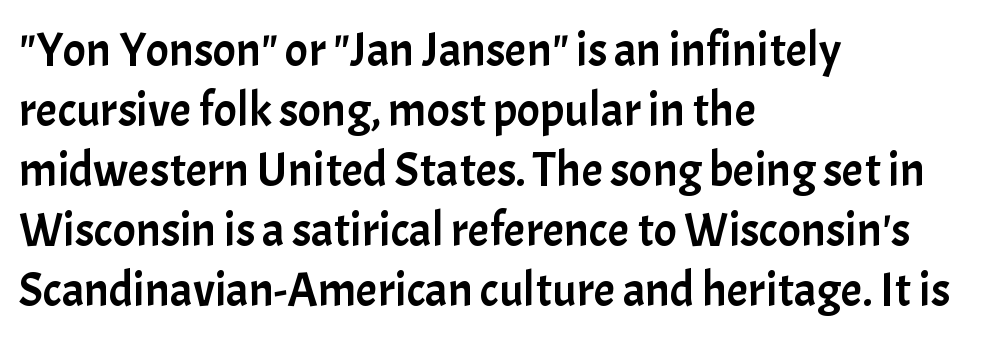
This rendering features lettering with no underline. Nobody touched the tracking dial on this one. Observe the absence of serifs on each vertical stroke in this sample. The face used here is proportionally spaced, like ordinary book or web type. The paragraph has a hard left edge and a soft right edge.
